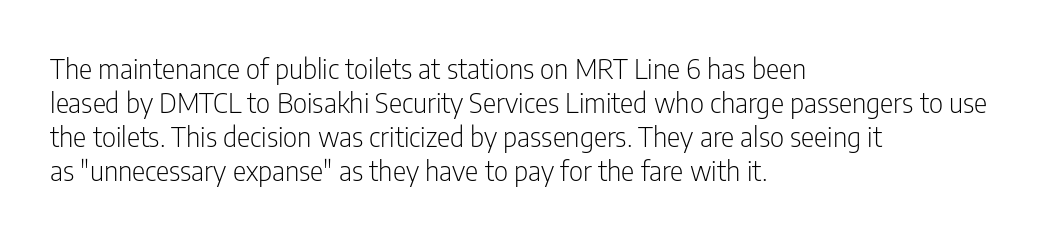
Counters stay open thanks to moderate or lighter strokes. Rendered with straight, roman letterforms. Type without underlining. One-word summary of the alignment: left. The passage shown is typed in a proportional face where columns would drift. Serifs: no, the terminals of the letterforms are clean.
